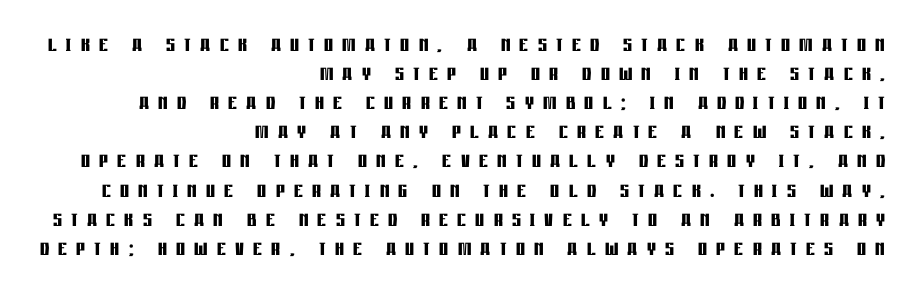
The image shows 28 px semibold, condensed sans-serif type, upright; set right-aligned, tight line spacing (1.04x), unusually wide letter spacing (+0.33 em), not underlined; low stroke contrast and a large x-height.
